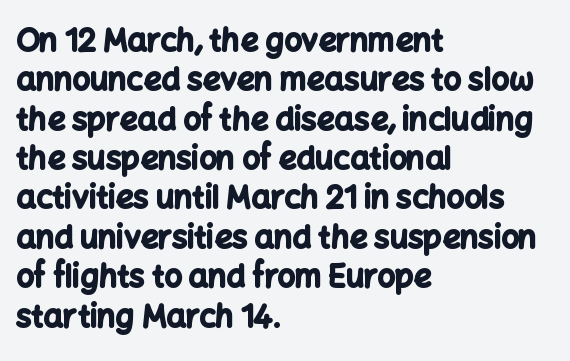
Q: Is the text bold? A: Yes.
Q: Is the text italic (slanted)? A: No, it is upright.
Q: Is the typeface a serif or a sans-serif typeface? A: Sans-serif.
Q: Is the text underlined? A: No.
Q: How is the paragraph aligned? A: Left-aligned.
Q: Is the spacing between letters normal or unusually wide? A: Normal.
Q: Is the spacing between lines tight, normal or loose? A: Normal.
Q: Width (condensed, normal, or wide)? A: Normal.
Q: Stroke contrast? A: Low.
Q: x-height? A: Medium.
Q: Monospaced? A: No.
